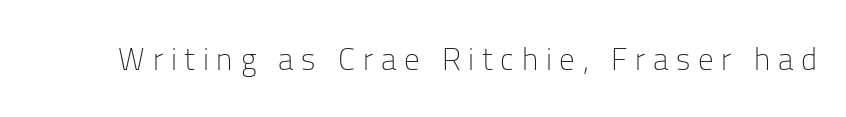
Q: Is the text bold? A: No.
Q: Is the text italic (slanted)? A: No, it is upright.
Q: Is the typeface a serif or a sans-serif typeface? A: Sans-serif.
Q: Is the text underlined? A: No.
Q: Is the spacing between letters normal or unusually wide? A: Unusually wide.
Q: Width (condensed, normal, or wide)? A: Normal.
Q: Stroke contrast? A: Low.
Q: x-height? A: Medium.
Q: Monospaced? A: No.
